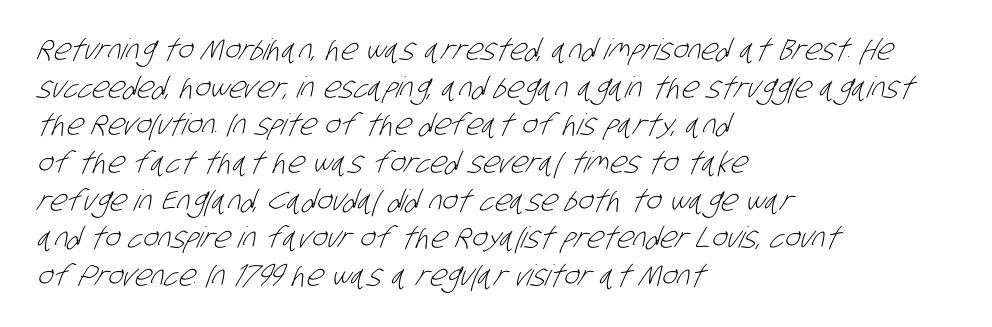
The image shows 29 px light, condensed sans-serif type; set left-aligned, normal line spacing (1.3x), normal letter spacing, not underlined; low stroke contrast and a large x-height.
